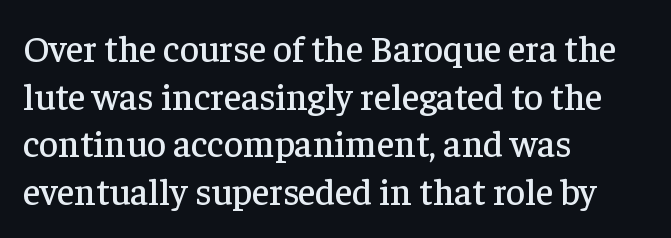
The image shows 37 px serif type, upright; set left-aligned, normal line spacing (1.29x), normal letter spacing, not underlined; low stroke contrast and a medium x-height.
